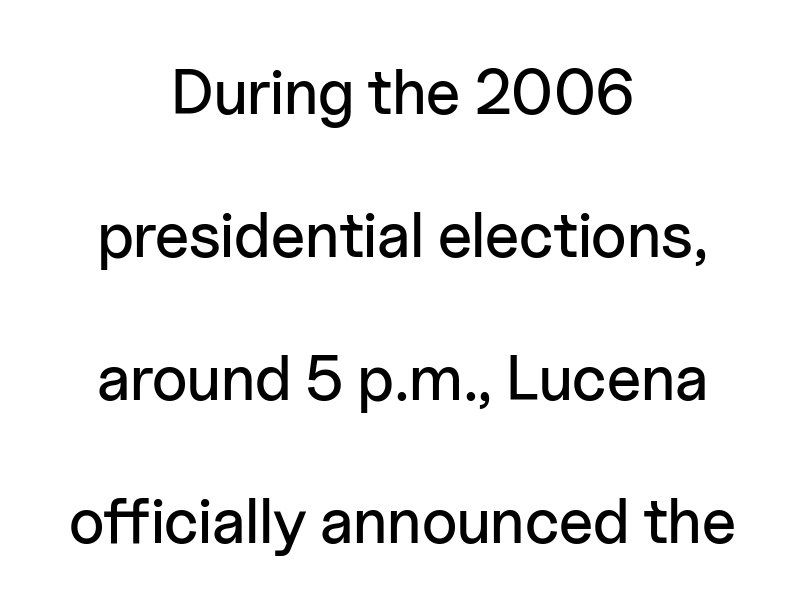
{"serif": "no", "italic": "no", "width": "normal", "stroke_contrast": "low", "x_height": "medium", "monospaced": "no", "underline": "no", "align": "center", "line_spacing": "loose", "line_spacing_ratio": 2.27, "letter_spacing": "normal", "letter_spacing_em": 0.0, "glyph_px": 63}
